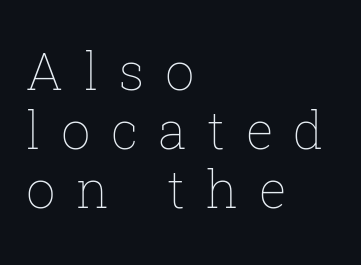
{"italic": "no", "bold": "no", "weight": "thin", "width": "normal", "stroke_contrast": "low", "x_height": "medium", "monospaced": "no", "underline": "no", "align": "left", "line_spacing": "tight", "line_spacing_ratio": 1.13, "letter_spacing": "wide", "letter_spacing_em": 0.39, "glyph_px": 52}
